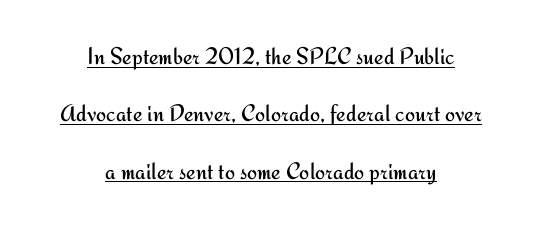
Q: Is the text bold? A: No.
Q: Is the text italic (slanted)? A: No, it is upright.
Q: Is the text underlined? A: Yes.
Q: How is the paragraph aligned? A: Centered.
Q: Is the spacing between letters normal or unusually wide? A: Normal.
Q: Is the spacing between lines tight, normal or loose? A: Loose.
